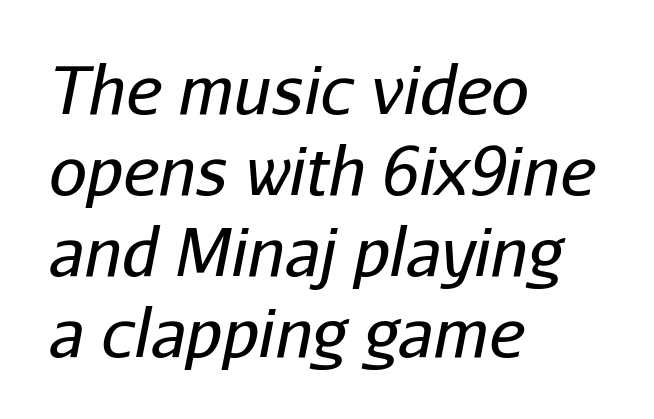
The image shows 67 px regular-weight type, italic (leaning right); set left-aligned, line spacing 1.21x, normal letter spacing, not underlined; low stroke contrast and a medium x-height.
